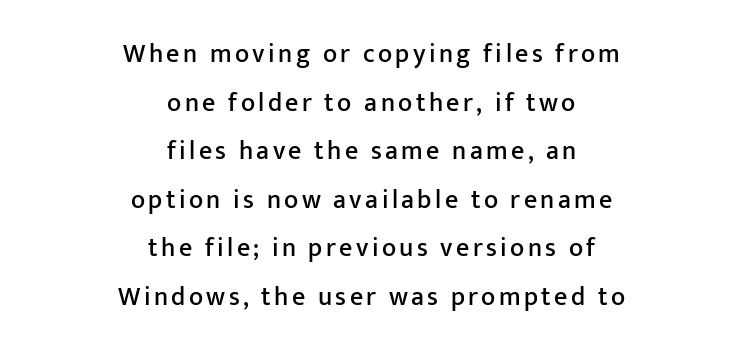
Q: Is the text italic (slanted)? A: No, it is upright.
Q: Is the text underlined? A: No.
Q: How is the paragraph aligned? A: Centered.
